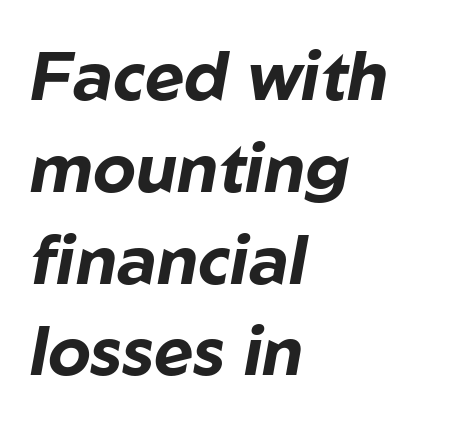
The image shows 68 px bold type, italic (leaning right); set left-aligned, normal line spacing (1.35x), normal letter spacing, not underlined; low stroke contrast and a medium x-height.
